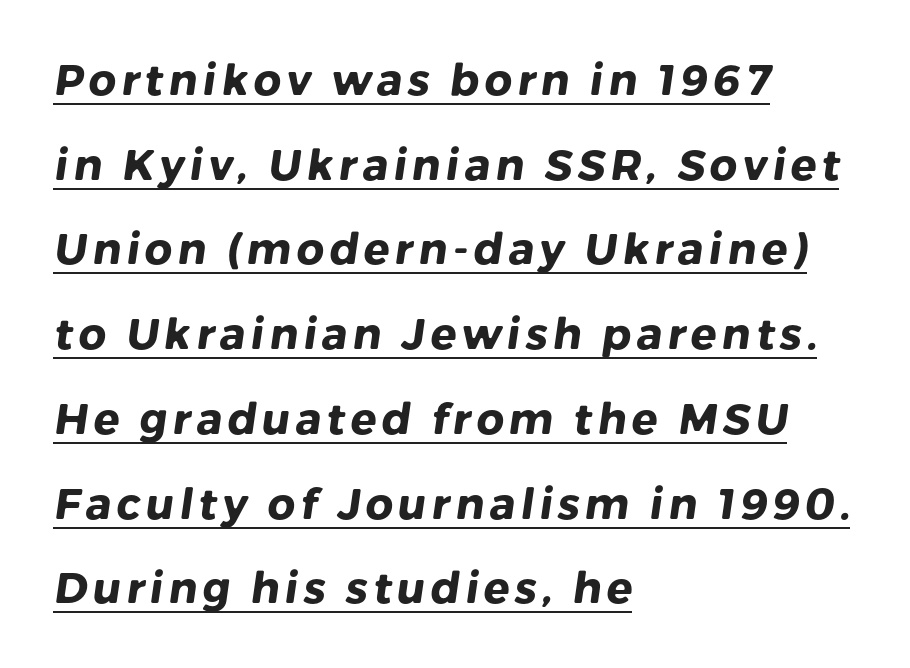
Q: Is the text bold? A: Yes.
Q: Is the typeface a serif or a sans-serif typeface? A: Sans-serif.
Q: Is the text underlined? A: Yes.
Q: How is the paragraph aligned? A: Left-aligned.
Q: Is the spacing between lines tight, normal or loose? A: Loose.
Q: Width (condensed, normal, or wide)? A: Normal.
Q: Stroke contrast? A: Low.
Q: x-height? A: Medium.
Q: Monospaced? A: No.
